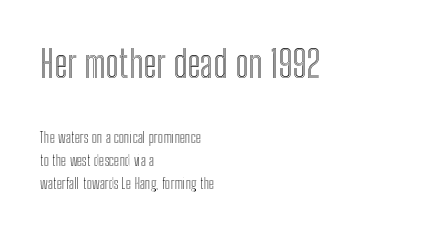
Q: Is the text italic (slanted)? A: No, it is upright.
Q: Is the text underlined? A: No.
Q: How is the paragraph aligned? A: Left-aligned.
Q: Is the spacing between letters normal or unusually wide? A: Normal.
Q: Is the spacing between lines tight, normal or loose? A: Normal.
Q: Which block of text is set in a larger size, the first (top) or the second (bottom)? A: The first (top) one.
Q: Width (condensed, normal, or wide)? A: Condensed.
Q: x-height? A: Medium.
Q: Monospaced? A: No.
